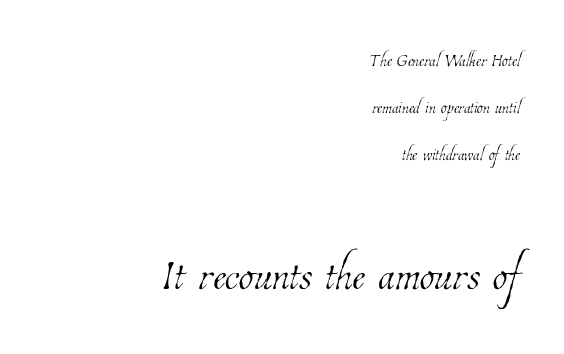
{"bold": "no", "weight": "thin", "width": "condensed", "stroke_contrast": "low", "x_height": "medium", "monospaced": "no", "underline": "no", "align": "right", "line_spacing": "loose", "line_spacing_ratio": 1.96, "letter_spacing": "normal", "letter_spacing_em": 0.0, "larger_block": "second", "size_ratio": 2.54, "glyph_px": 61}
